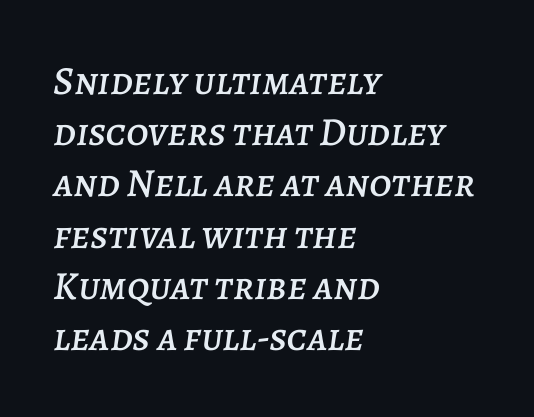
{"italic": "yes", "lean": "right", "slant_degrees": 7, "width": "normal", "stroke_contrast": "low", "x_height": "large", "monospaced": "no", "underline": "no", "align": "left", "line_spacing": "normal", "line_spacing_ratio": 1.28, "letter_spacing": "normal", "letter_spacing_em": 0.0, "glyph_px": 40}
